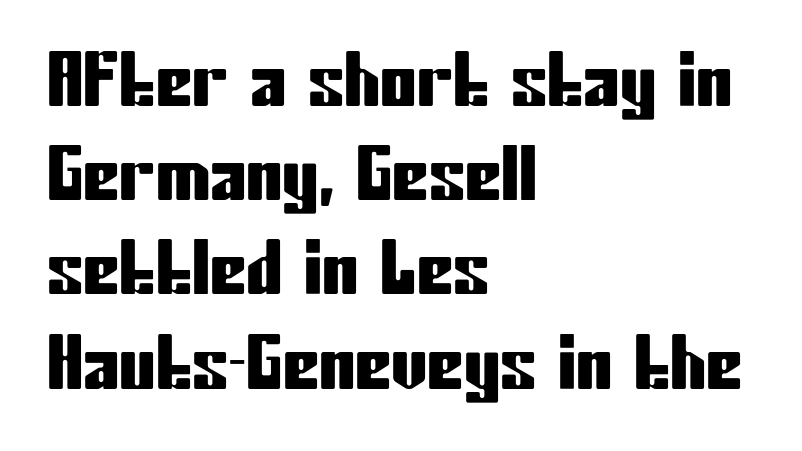
Q: Is the text italic (slanted)? A: No, it is upright.
Q: Is the typeface a serif or a sans-serif typeface? A: Sans-serif.
Q: Is the text underlined? A: No.
Q: How is the paragraph aligned? A: Left-aligned.
Q: Is the spacing between letters normal or unusually wide? A: Normal.
Q: Is the spacing between lines tight, normal or loose? A: Normal.
Q: Width (condensed, normal, or wide)? A: Condensed.
Q: Stroke contrast? A: Low.
Q: x-height? A: Medium.
Q: Monospaced? A: No.
